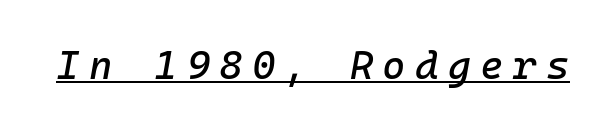
{"italic": "yes", "lean": "right", "slant_degrees": 10, "width": "normal", "stroke_contrast": "low", "x_height": "medium", "monospaced": "yes", "underline": "yes", "letter_spacing": "wide", "letter_spacing_em": 0.23, "glyph_px": 40}
